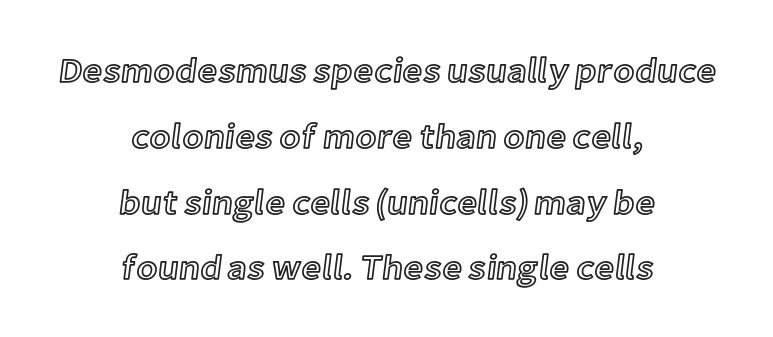
{"width": "normal", "x_height": "medium", "monospaced": "no", "underline": "no", "align": "center", "line_spacing_ratio": 1.88, "letter_spacing": "normal", "letter_spacing_em": 0.0, "glyph_px": 35}
